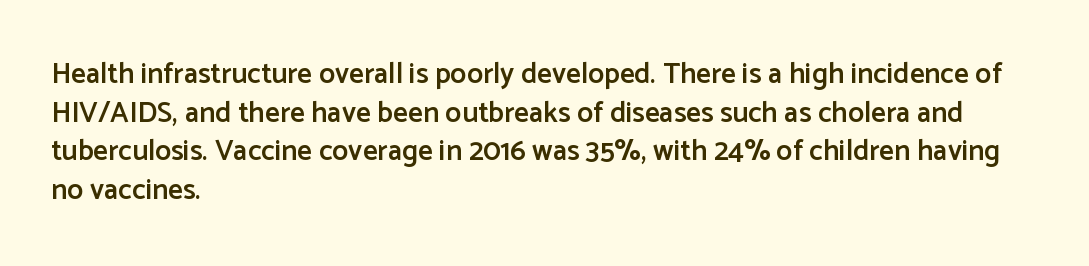
Posture: straight, roman, zero tilt. Quick note: underline off. Line starts are locked; line ends wander. Caption: standard tracking, unaltered.
